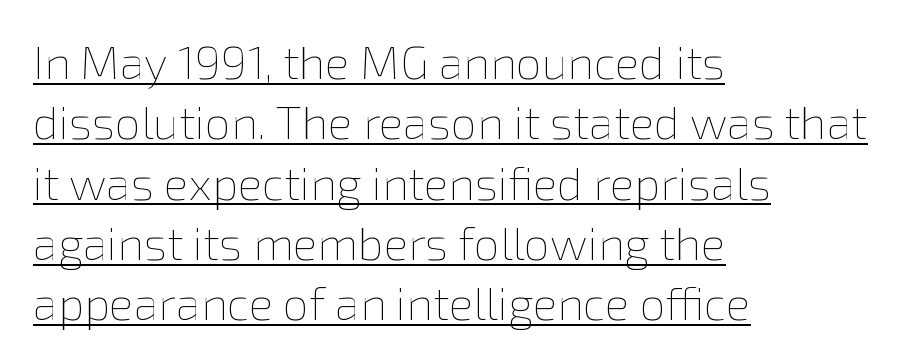
Q: Is the text bold? A: No.
Q: Is the text italic (slanted)? A: No, it is upright.
Q: Is the text underlined? A: Yes.
Q: How is the paragraph aligned? A: Left-aligned.
Q: Is the spacing between letters normal or unusually wide? A: Normal.
Q: Is the spacing between lines tight, normal or loose? A: Normal.
Q: Width (condensed, normal, or wide)? A: Normal.
Q: Stroke contrast? A: Low.
Q: x-height? A: Medium.
Q: Monospaced? A: No.
